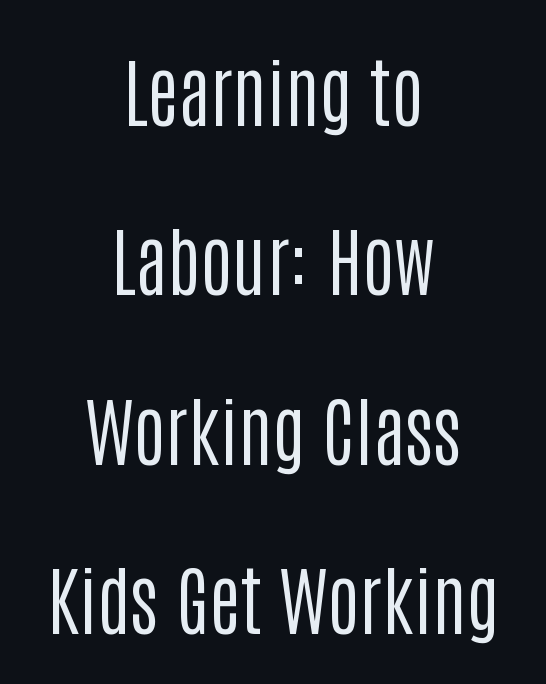
{"serif": "no", "italic": "no", "bold": "no", "weight": "regular", "width": "condensed", "stroke_contrast": "low", "x_height": "large", "monospaced": "no", "underline": "no", "align": "center", "line_spacing": "loose", "line_spacing_ratio": 2.23, "letter_spacing": "normal", "letter_spacing_em": 0.0, "glyph_px": 76}
